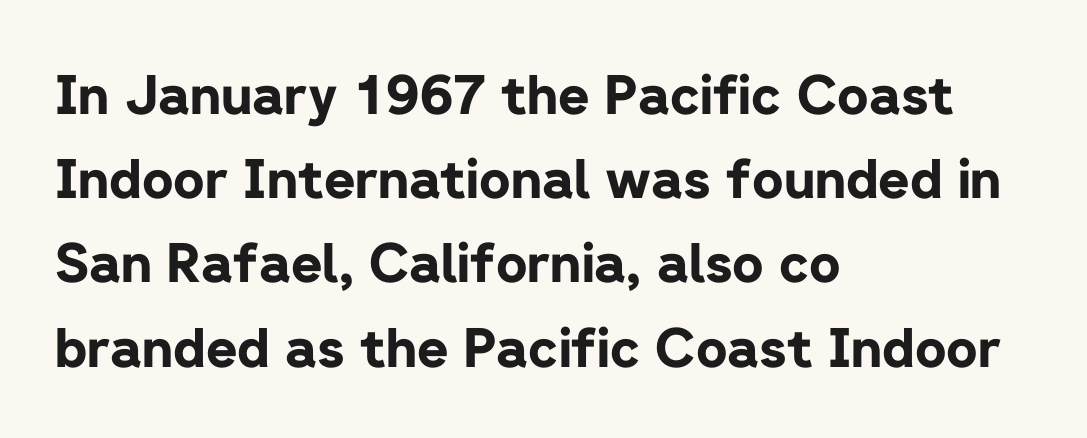
The image shows 54 px bold sans-serif type, upright; set left-aligned, normal line spacing (1.56x), normal letter spacing, not underlined; low stroke contrast and a medium x-height.
